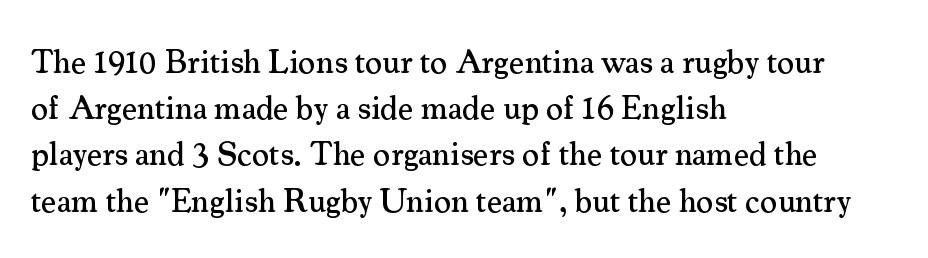
A typesetter would call this zero additional tracking. The gap between lines stays unmarked. Characters remain perfectly vertical along every line. The ragged edge is on the right, which tells us the setting is flush left.
